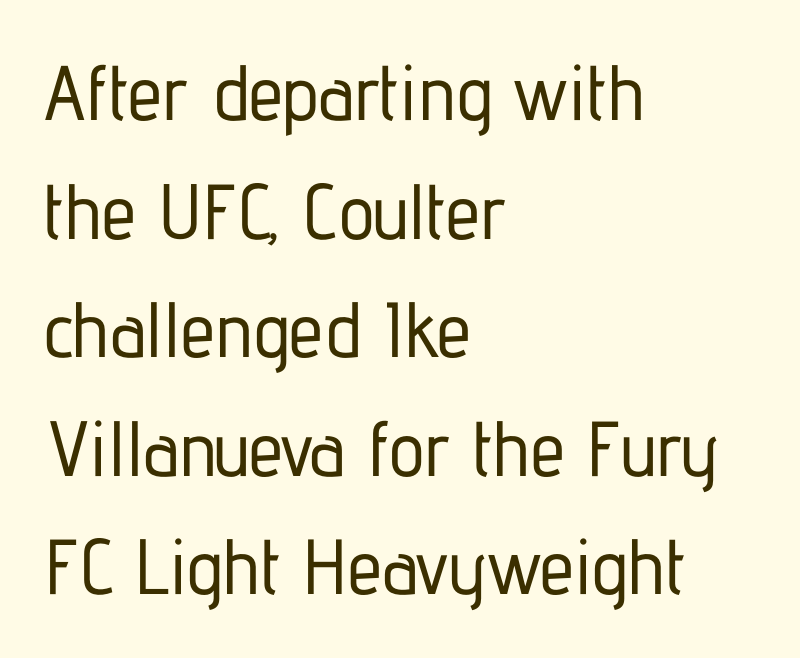
{"serif": "no", "italic": "no", "width": "condensed", "stroke_contrast": "low", "x_height": "medium", "monospaced": "no", "underline": "no", "align": "left", "line_spacing": "normal", "line_spacing_ratio": 1.52, "letter_spacing": "normal", "letter_spacing_em": 0.0, "glyph_px": 78}
